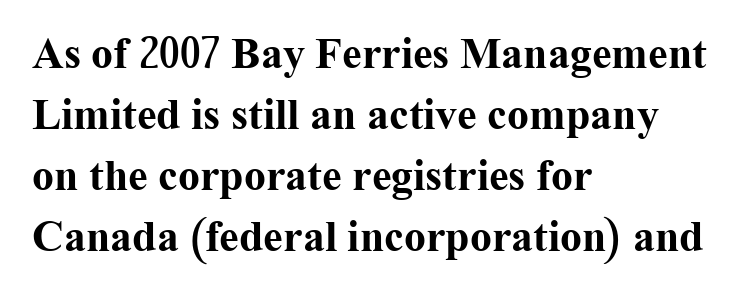
One glance says typical: line gaps are just what's usual. You can tell from the footed stems that serif type was used. Nope, not italic — everything's standing straight. On the weight axis this lands at bold, roughly 700. Words float on clear page, feet unadorned. Left-aligned paragraph, ragged on the right.
